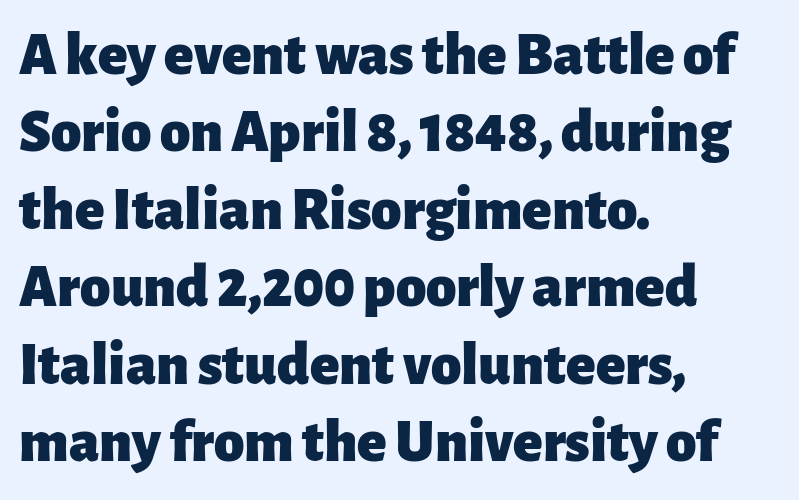
These lines sit exactly where default settings would place them. The gaps between neighbouring characters are ordinary and unremarkable. The text was rendered using a sans face with plain stroke endings. Plain, unruled lines of type. Spacing verdict: proportional, widths tailored to each character.
